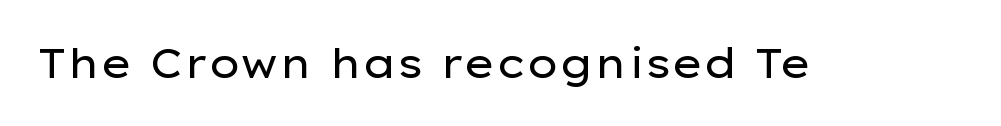
{"serif": "no", "italic": "no", "bold": "no", "weight": "regular", "width": "wide", "stroke_contrast": "low", "x_height": "medium", "monospaced": "no", "underline": "no", "letter_spacing": "normal", "letter_spacing_em": 0.0, "glyph_px": 41}
